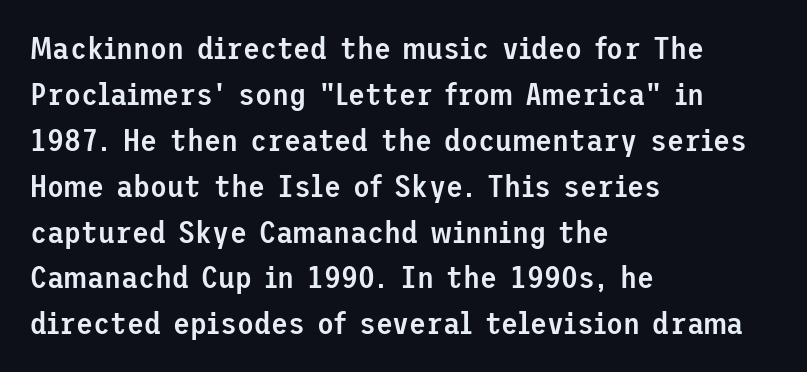
Unmarked baselines from the first word to the last. The face used here is rendered with its standard letterfit. Evenly set lines give the paragraph a standard silhouette. A typesetter would mark this as roman, not italic. One-word summary of the alignment: left.
